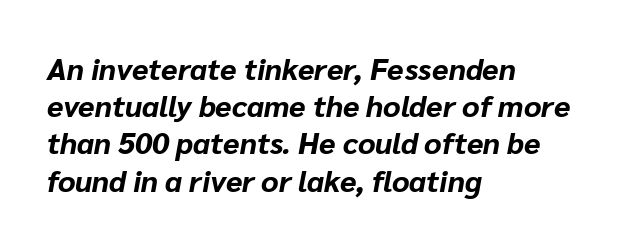
{"italic": "yes", "lean": "right", "slant_degrees": 10, "bold": "yes", "weight": "bold", "width": "normal", "stroke_contrast": "low", "x_height": "medium", "monospaced": "no", "underline": "no", "align": "left", "line_spacing_ratio": 1.24, "letter_spacing": "normal", "letter_spacing_em": 0.0, "glyph_px": 30}
